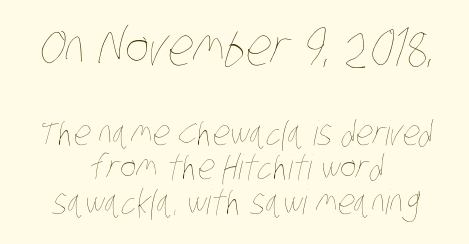
The image shows 51 px thin, condensed type; set centered, tight line spacing (1.02x), normal letter spacing, not underlined; the first (top) block is 1.5x larger; low stroke contrast and a large x-height.
